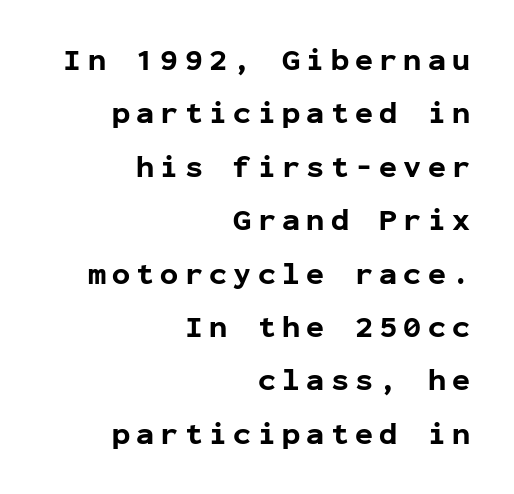
Q: Is the text bold? A: Yes.
Q: Is the text italic (slanted)? A: No, it is upright.
Q: Is the typeface a serif or a sans-serif typeface? A: Sans-serif.
Q: Is the text underlined? A: No.
Q: How is the paragraph aligned? A: Right-aligned.
Q: Is the spacing between letters normal or unusually wide? A: Unusually wide.
Q: Width (condensed, normal, or wide)? A: Normal.
Q: Stroke contrast? A: Low.
Q: x-height? A: Medium.
Q: Monospaced? A: Yes.
